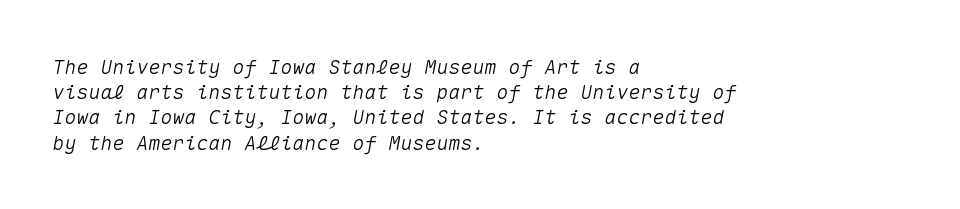
The image shows 20 px text type, italic (leaning right); set left-aligned, normal line spacing (1.26x), normal letter spacing, not underlined.
